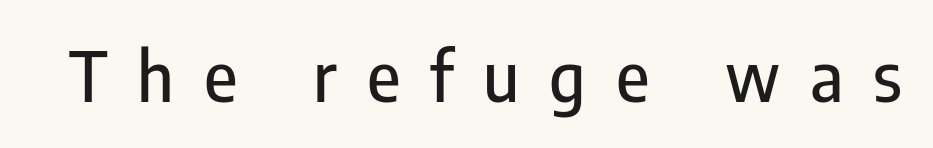
These lines are rendered in a variable-pitch font. The designer went with a sans here, leaving each stem footless. Compared with typical body copy, the letter spacing here is much looser. The lettering stays uniformly vertical, giving the passage a roman look. The area under the type is left untouched.
